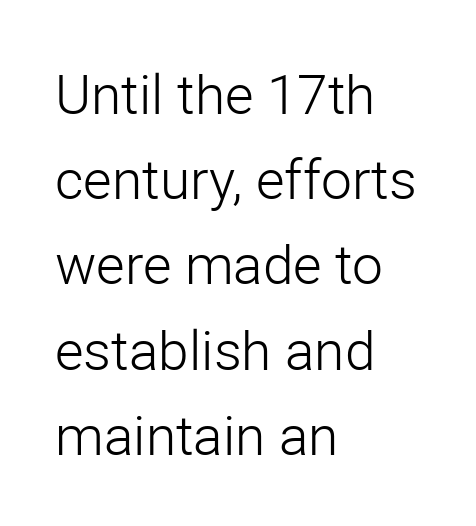
The image shows 55 px light sans-serif type, upright; set left-aligned, normal line spacing (1.55x), normal letter spacing, not underlined; low stroke contrast and a medium x-height.
